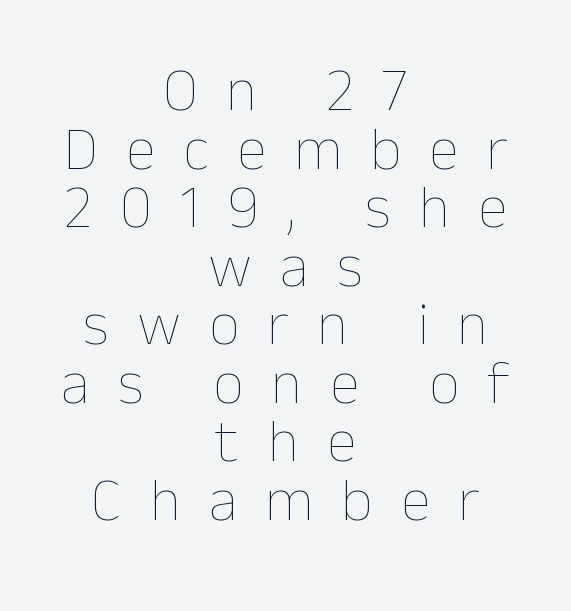
The image shows 61 px thin type, upright; set centered, tight line spacing (0.96x), unusually wide letter spacing (+0.46 em), not underlined; low stroke contrast and a medium x-height.
